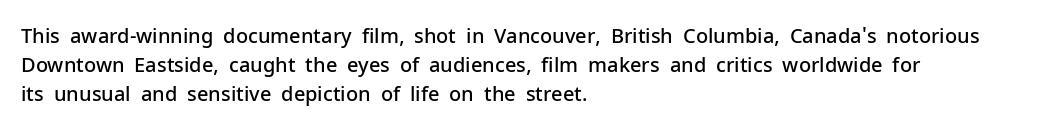
{"italic": "no", "bold": "semi", "underline": "no", "align": "left", "line_spacing": "normal", "line_spacing_ratio": 1.45, "letter_spacing": "normal", "letter_spacing_em": 0.0, "glyph_px": 20}
